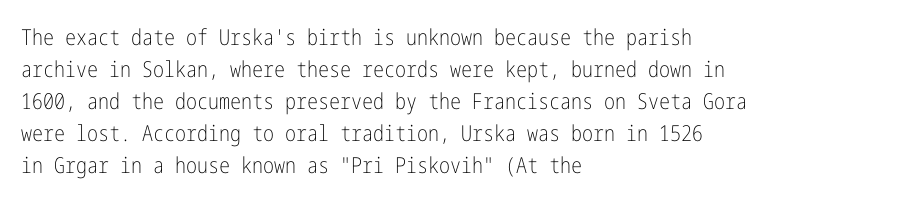
This sample uses an upright cut, with every glyph sitting square on the baseline. Check the space under the baseline: it is left empty. These lines are set flush left with a ragged right edge. Weight: not bold — regular or lighter.
